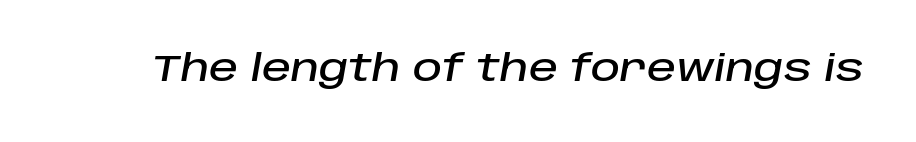
Q: Is the text italic (slanted)? A: Yes, it leans right by about 10 degrees.
Q: Is the text underlined? A: No.
Q: Is the spacing between letters normal or unusually wide? A: Normal.
Q: Width (condensed, normal, or wide)? A: Normal.
Q: Stroke contrast? A: Low.
Q: x-height? A: Large.
Q: Monospaced? A: No.
